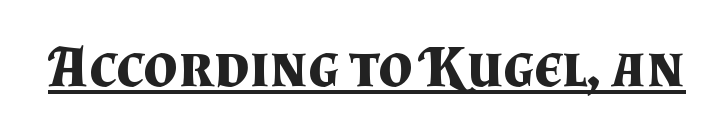
Serifs: yes, visible at the terminals of the letterforms. Tracking value appears to be zero — textbook default spacing. Set as a true bold cut, around the 700 mark. Decoration check: the copy is underlined. These lines are rendered in a variable-pitch font.
